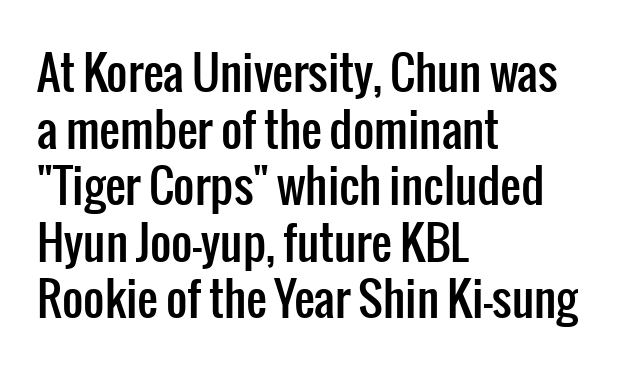
Do the characters align in a grid? No, the font is proportional. The face used here is rendered with its standard letterfit. All the whitespace from short lines collects on the right. What kind of face is this? One without serifs — a sans. Posture: upright roman.
